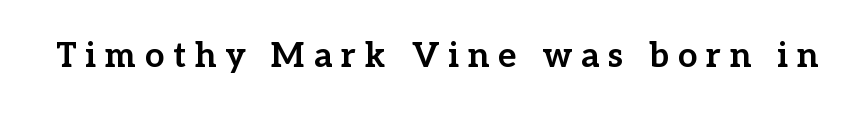
The image shows 34 px bold serif type, upright; set unusually wide letter spacing (+0.26 em), not underlined; low stroke contrast and a medium x-height.
